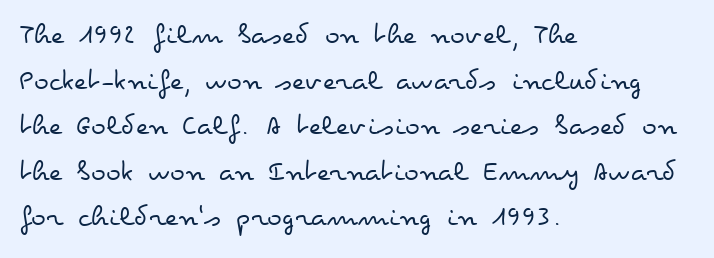
The tracking reads as untouched default to a designer's eye. A classic flush-left, rag-right setting is used for this passage. This rendering features lettering with no underline. Proportional: the letters do not fall into vertical columns. Vertical stems look standard width or narrower in stroke.
